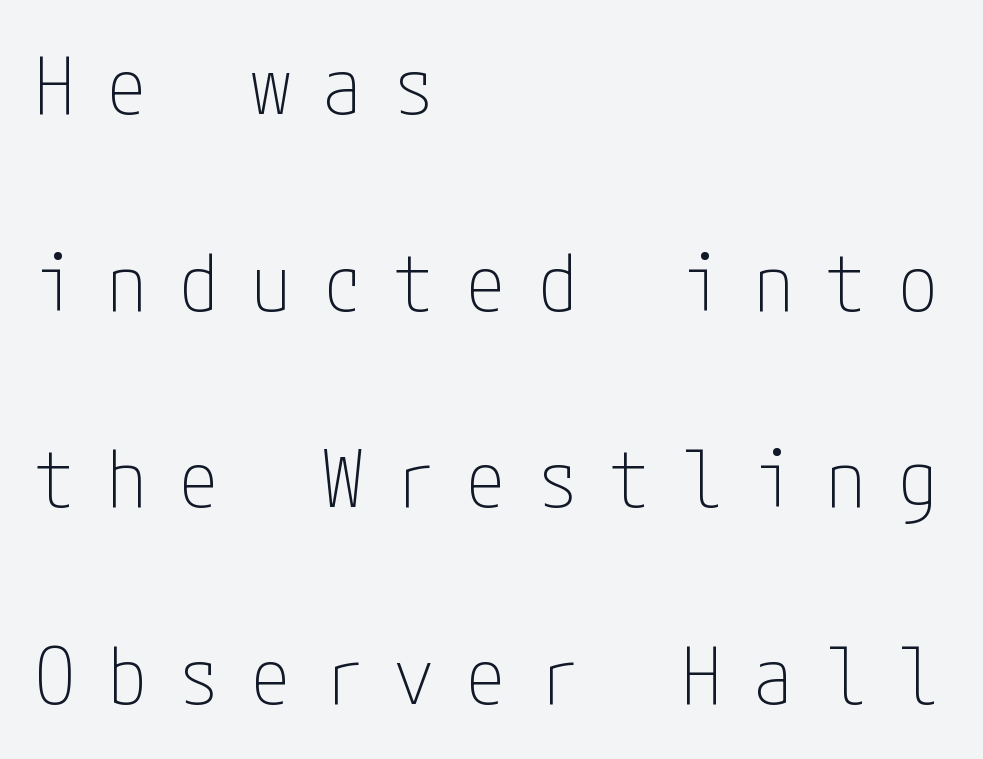
The image shows 79 px thin, condensed sans-serif type, upright; set left-aligned, loose line spacing (2.49x), unusually wide letter spacing (+0.41 em), not underlined; low stroke contrast and a medium x-height.
